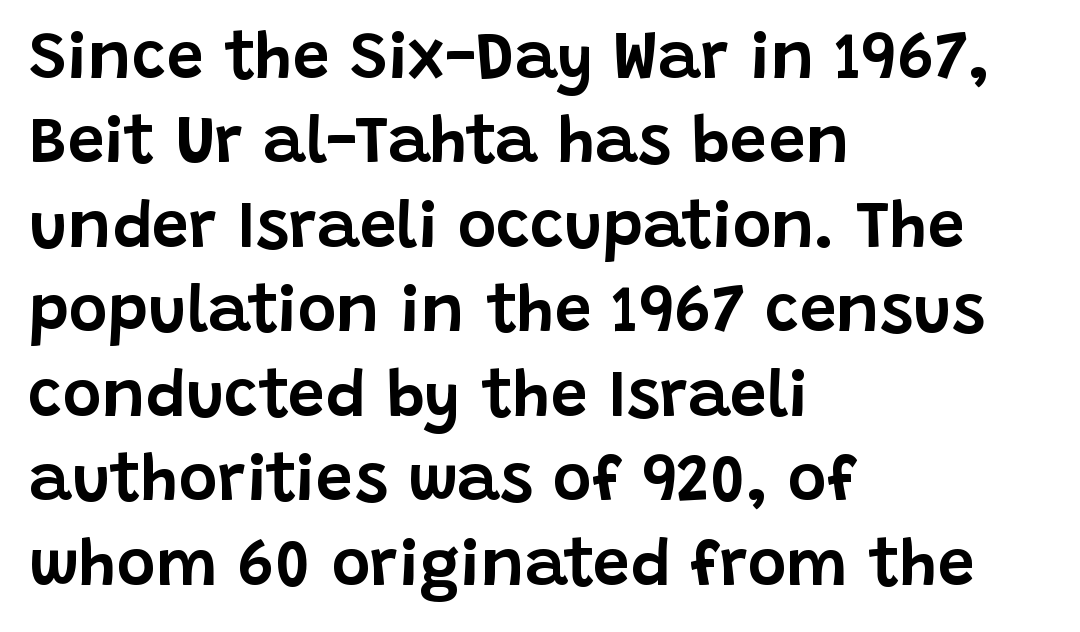
Q: Is the text italic (slanted)? A: No, it is upright.
Q: Is the typeface a serif or a sans-serif typeface? A: Sans-serif.
Q: Is the text underlined? A: No.
Q: How is the paragraph aligned? A: Left-aligned.
Q: Is the spacing between letters normal or unusually wide? A: Normal.
Q: Is the spacing between lines tight, normal or loose? A: Normal.
Q: Width (condensed, normal, or wide)? A: Normal.
Q: Stroke contrast? A: Low.
Q: x-height? A: Large.
Q: Monospaced? A: No.
